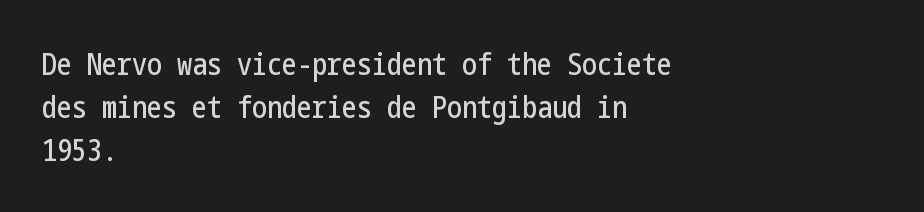
The words here are not underlined. The text was rendered using a sans face with plain stroke endings. Unlike italic type, these characters show no tilt at all. Horizontally, the lines are justified to the leading edge only.
